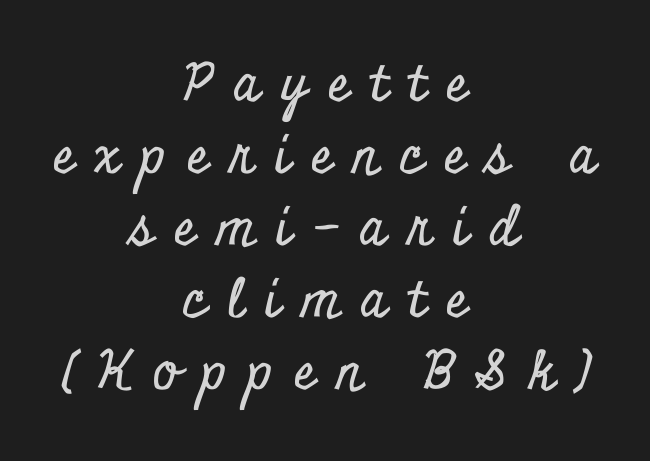
Q: Is the text italic (slanted)? A: Yes.
Q: Is the typeface a serif or a sans-serif typeface? A: Serif.
Q: Is the text underlined? A: No.
Q: How is the paragraph aligned? A: Centered.
Q: Is the spacing between letters normal or unusually wide? A: Unusually wide.
Q: Is the spacing between lines tight, normal or loose? A: Normal.
Q: Width (condensed, normal, or wide)? A: Condensed.
Q: Stroke contrast? A: Low.
Q: x-height? A: Small.
Q: Monospaced? A: No.
